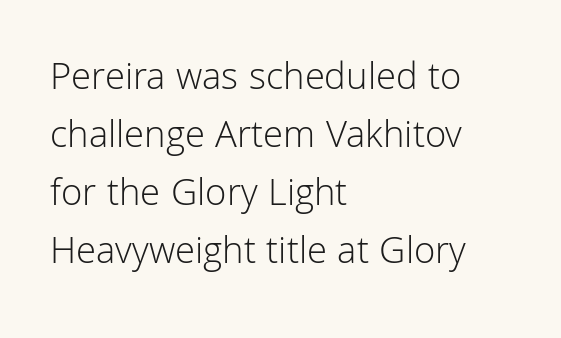
Q: Is the text bold? A: No.
Q: Is the text italic (slanted)? A: No, it is upright.
Q: Is the typeface a serif or a sans-serif typeface? A: Sans-serif.
Q: Is the text underlined? A: No.
Q: How is the paragraph aligned? A: Left-aligned.
Q: Is the spacing between letters normal or unusually wide? A: Normal.
Q: Is the spacing between lines tight, normal or loose? A: Normal.
Q: Width (condensed, normal, or wide)? A: Normal.
Q: Stroke contrast? A: Low.
Q: x-height? A: Medium.
Q: Monospaced? A: No.
